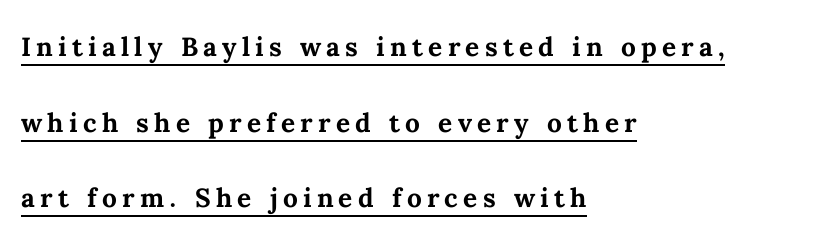
The image shows 35 px semibold type, upright; set left-aligned, loose line spacing (2.16x), underlined; medium stroke contrast and a medium x-height.
